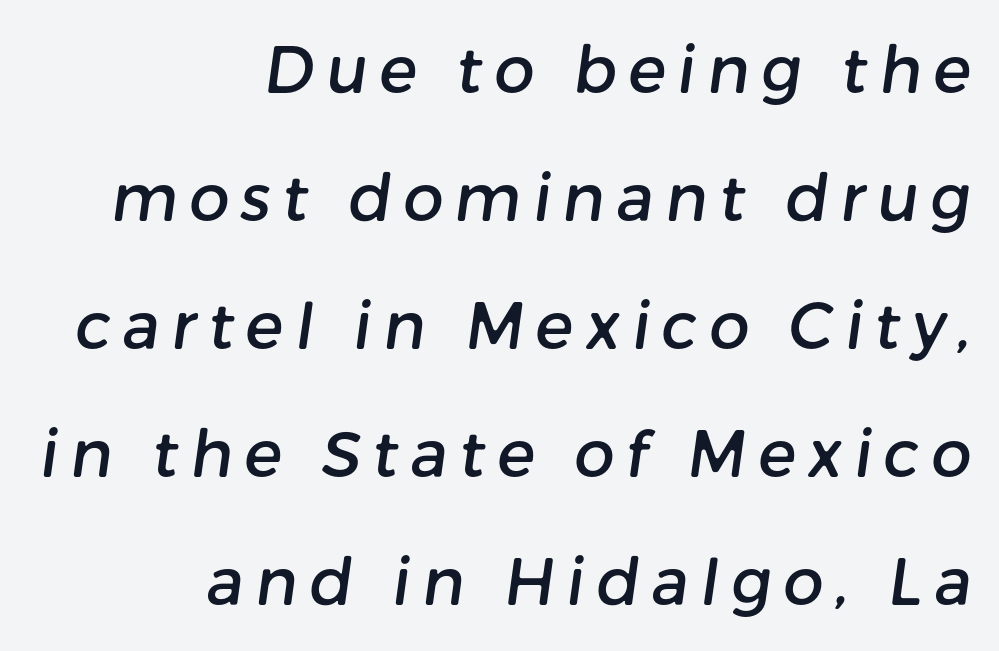
Q: Is the typeface a serif or a sans-serif typeface? A: Sans-serif.
Q: Is the text underlined? A: No.
Q: How is the paragraph aligned? A: Right-aligned.
Q: Is the spacing between lines tight, normal or loose? A: Loose.
Q: Width (condensed, normal, or wide)? A: Normal.
Q: Stroke contrast? A: Low.
Q: x-height? A: Medium.
Q: Monospaced? A: No.
